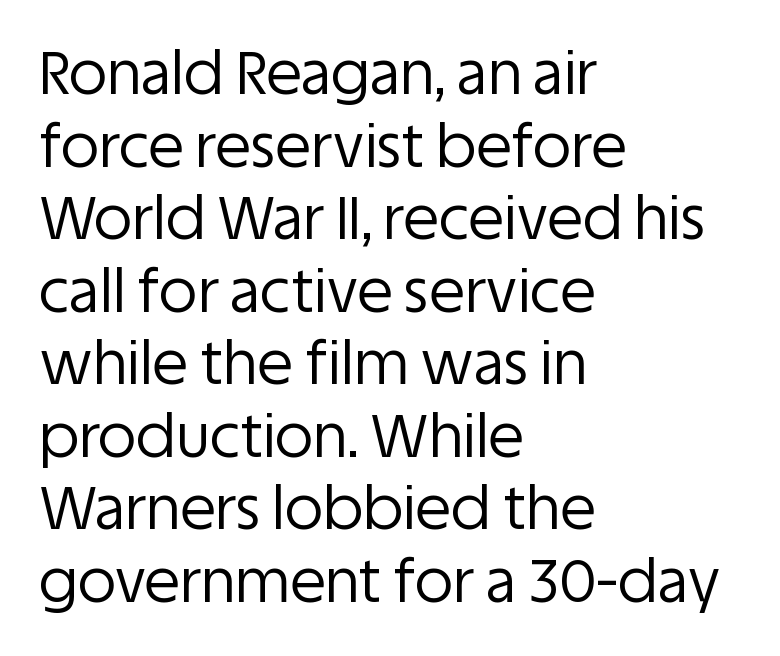
The image shows 59 px regular-weight sans-serif type, upright; set left-aligned, line spacing 1.23x, normal letter spacing, not underlined; low stroke contrast and a large x-height.
